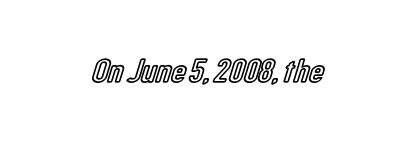
The image shows 34 px condensed type; set normal letter spacing, not underlined; a medium x-height.
